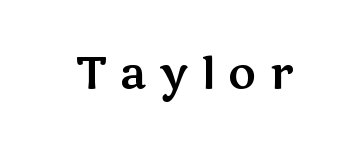
The passage shown is typed in a proportional face where columns would drift. Type style note: lacks serifs. Someone cranked the tracking dial way up on this one. This rendering features lettering with no underline. Do the letters lean? They stand straight.
